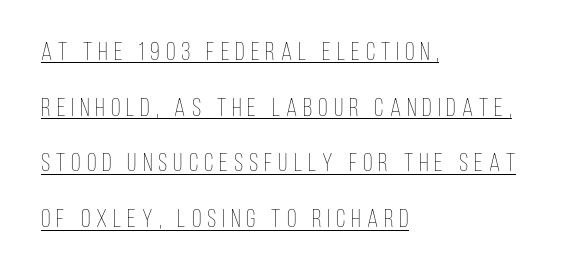
Q: Is the text bold? A: No.
Q: Is the text italic (slanted)? A: No, it is upright.
Q: Is the text underlined? A: Yes.
Q: How is the paragraph aligned? A: Left-aligned.
Q: Is the spacing between letters normal or unusually wide? A: Unusually wide.
Q: Is the spacing between lines tight, normal or loose? A: Loose.
